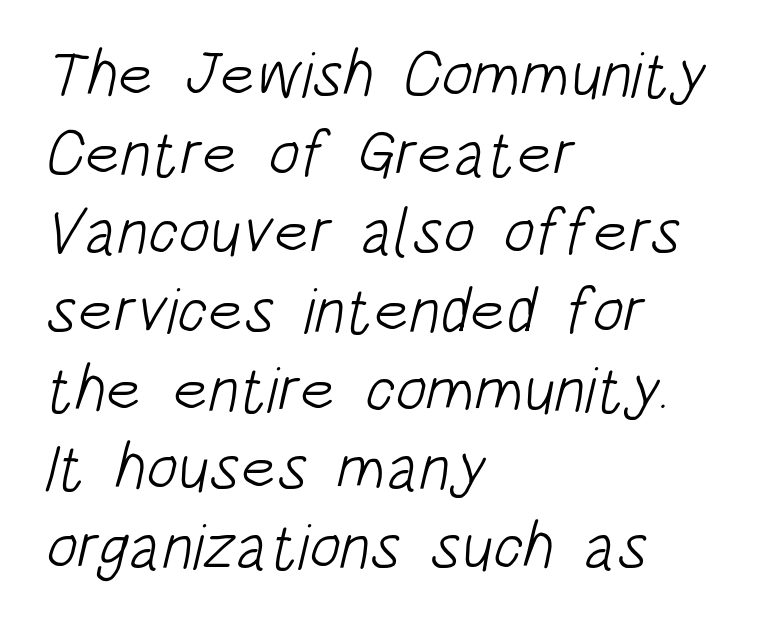
Q: Is the text bold? A: No.
Q: Is the typeface a serif or a sans-serif typeface? A: Sans-serif.
Q: Is the text underlined? A: No.
Q: How is the paragraph aligned? A: Left-aligned.
Q: Is the spacing between letters normal or unusually wide? A: Normal.
Q: Width (condensed, normal, or wide)? A: Condensed.
Q: Stroke contrast? A: Low.
Q: x-height? A: Large.
Q: Monospaced? A: No.
